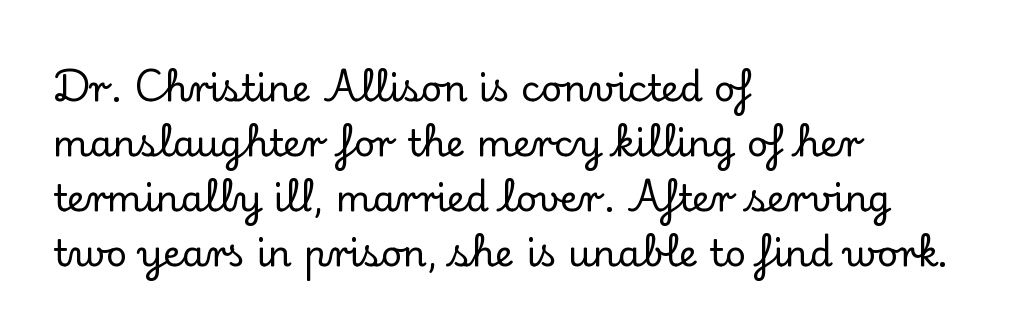
{"serif": "yes", "italic": "no", "width": "normal", "stroke_contrast": "low", "x_height": "small", "monospaced": "no", "underline": "no", "align": "left", "line_spacing": "normal", "line_spacing_ratio": 1.49, "letter_spacing": "normal", "letter_spacing_em": 0.0, "glyph_px": 37}
